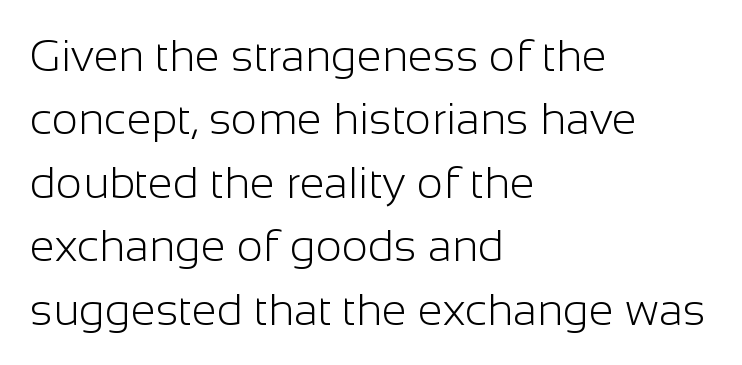
{"serif": "no", "italic": "no", "bold": "no", "weight": "light", "width": "normal", "stroke_contrast": "low", "x_height": "medium", "monospaced": "no", "underline": "no", "align": "left", "line_spacing": "normal", "line_spacing_ratio": 1.41, "letter_spacing": "normal", "letter_spacing_em": 0.0, "glyph_px": 45}
